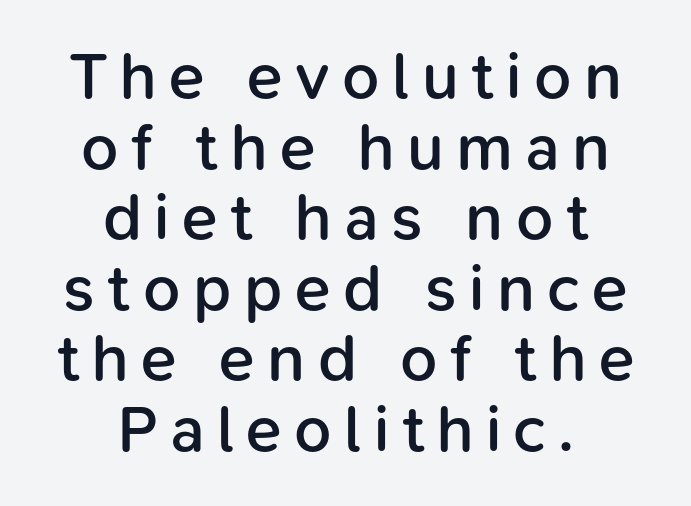
{"serif": "no", "italic": "no", "bold": "semi", "weight": "semibold", "width": "normal", "stroke_contrast": "low", "x_height": "medium", "monospaced": "no", "underline": "no", "align": "center", "line_spacing": "tight", "line_spacing_ratio": 1.07, "glyph_px": 66}
